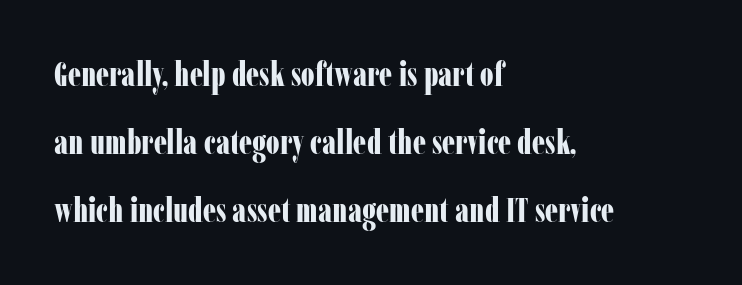
Between one letter and the next there's only the usual sliver of space. Rows of type keep a wide berth in the vertical direction. This is the regular roman posture of the typeface. These lines are set flush left with a ragged right edge. Has an underline been added? It has not. A full-strength bold gives these letters their thick strokes.
